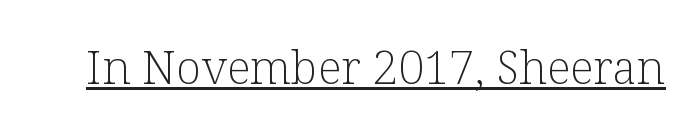
The image shows 46 px light serif type, upright; set normal letter spacing, underlined; low stroke contrast and a medium x-height.
